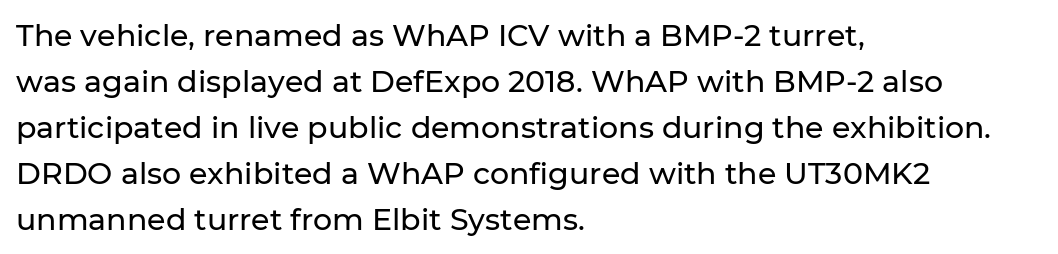
Q: Is the text italic (slanted)? A: No, it is upright.
Q: Is the typeface a serif or a sans-serif typeface? A: Sans-serif.
Q: Is the text underlined? A: No.
Q: How is the paragraph aligned? A: Left-aligned.
Q: Is the spacing between letters normal or unusually wide? A: Normal.
Q: Is the spacing between lines tight, normal or loose? A: Normal.
Q: Width (condensed, normal, or wide)? A: Normal.
Q: Stroke contrast? A: Low.
Q: x-height? A: Medium.
Q: Monospaced? A: No.
